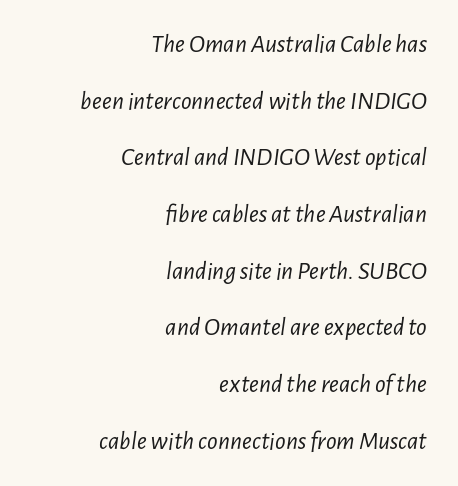
The words here are not underlined. What's the leading like? Stretched, with rows far apart. Weight: in the light-to-regular range. Italic: yes, the glyphs are oblique. One-word summary of the alignment: right.
